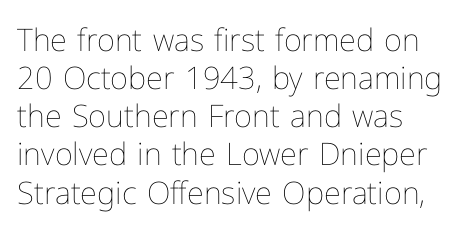
Teacher's note: observe the even left margin — that is flush-left alignment. Do the characters align in a grid? No, the font is proportional. Compared with a typical body face, this is equally light or lighter still. Underline: absent. Nobody touched the tracking dial on this one.
